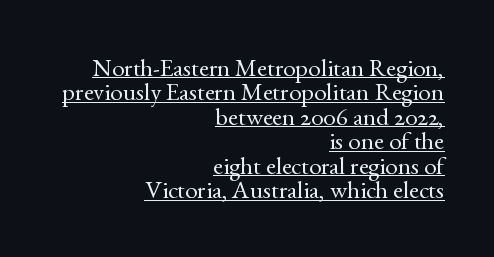
Compared with a typical body face, this is equally light or lighter still. The specimen includes a rule beneath the text block's lines. The rendering keeps characters at their native spacing. The typesetter chose a ragged-left arrangement here.
